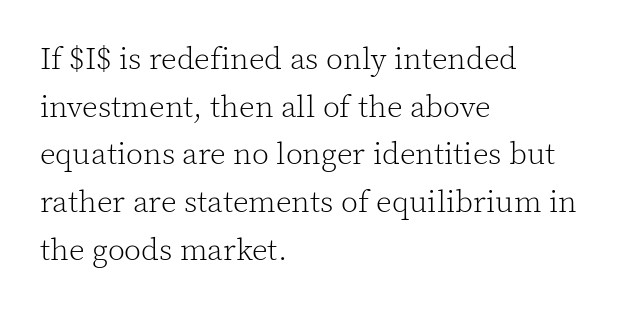
Reading down the block, your eye returns to a fixed left position each line. Letters have the restrained weight of plain body copy at most. The rows are spaced the way most documents space them. Little horizontal feet cap the strokes, marking this as serif type. Type without underlining.
